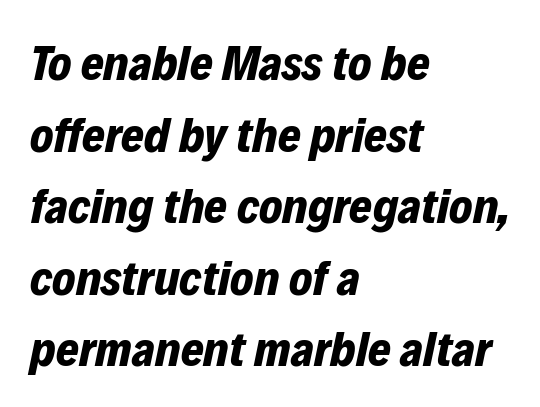
This block has exactly the height ordinary leading produces. Is the type slanted? Yes — the strokes lean at a clear angle. A bare baseline throughout the passage. Each line starts at the same left margin while the right side varies. Its strokes are broad and dark, the hallmark of bold type.
